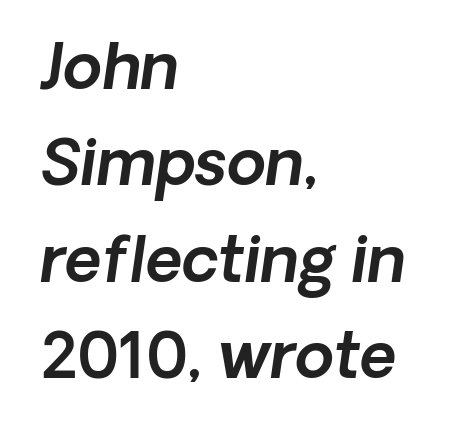
The image shows 63 px sans-serif type; set left-aligned, normal line spacing (1.53x), normal letter spacing, not underlined; a medium x-height.
